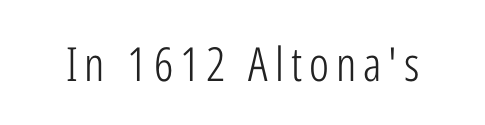
Q: Is the text bold? A: No.
Q: Is the text italic (slanted)? A: No, it is upright.
Q: Is the typeface a serif or a sans-serif typeface? A: Sans-serif.
Q: Is the text underlined? A: No.
Q: Width (condensed, normal, or wide)? A: Condensed.
Q: Stroke contrast? A: Low.
Q: x-height? A: Medium.
Q: Monospaced? A: No.
